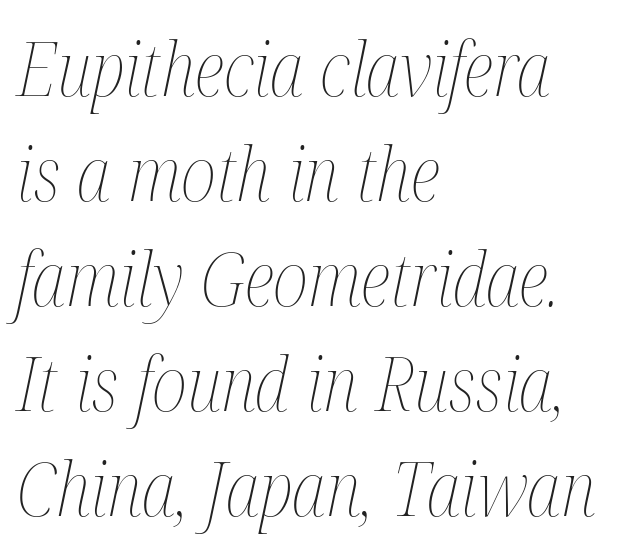
{"italic": "yes", "lean": "right", "slant_degrees": 12, "bold": "no", "weight": "thin", "width": "condensed", "stroke_contrast": "medium", "x_height": "medium", "monospaced": "no", "underline": "no", "align": "left", "line_spacing": "normal", "line_spacing_ratio": 1.42, "letter_spacing": "normal", "letter_spacing_em": 0.0, "glyph_px": 74}
